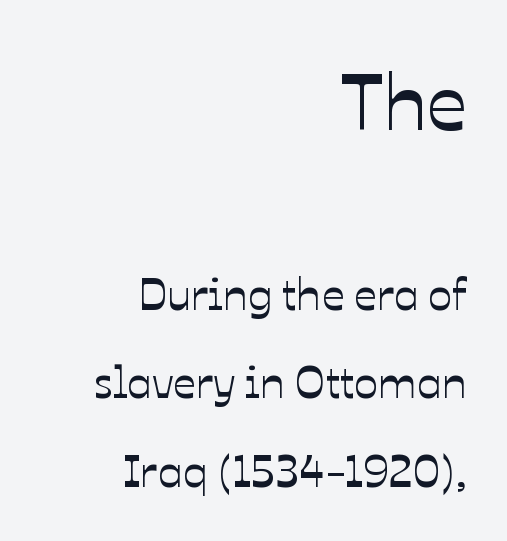
Q: Is the text italic (slanted)? A: No, it is upright.
Q: Is the text underlined? A: No.
Q: How is the paragraph aligned? A: Right-aligned.
Q: Is the spacing between letters normal or unusually wide? A: Normal.
Q: Is the spacing between lines tight, normal or loose? A: Loose.
Q: Which block of text is set in a larger size, the first (top) or the second (bottom)? A: The first (top) one.
Q: Width (condensed, normal, or wide)? A: Normal.
Q: Stroke contrast? A: Low.
Q: x-height? A: Medium.
Q: Monospaced? A: No.
